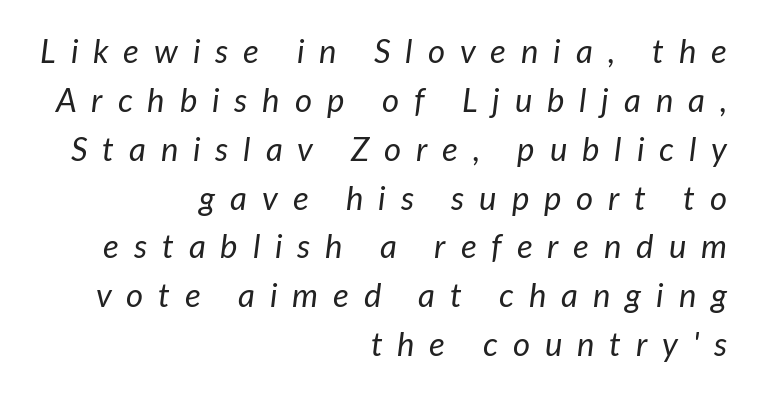
Q: Is the text bold? A: No.
Q: Is the text italic (slanted)? A: Yes, it leans right by about 7 degrees.
Q: Is the text underlined? A: No.
Q: How is the paragraph aligned? A: Right-aligned.
Q: Is the spacing between letters normal or unusually wide? A: Unusually wide.
Q: Is the spacing between lines tight, normal or loose? A: Normal.
Q: Width (condensed, normal, or wide)? A: Normal.
Q: Stroke contrast? A: Low.
Q: x-height? A: Medium.
Q: Monospaced? A: No.
